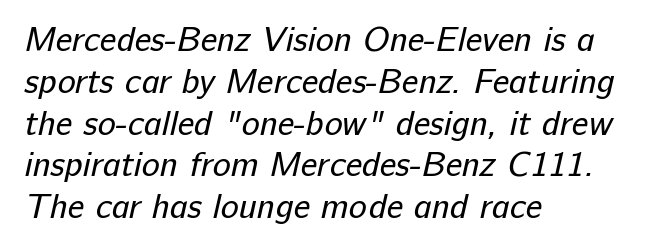
{"serif": "no", "bold": "no", "weight": "regular", "width": "normal", "stroke_contrast": "low", "x_height": "medium", "monospaced": "no", "underline": "no", "align": "left", "line_spacing_ratio": 1.23, "letter_spacing": "normal", "letter_spacing_em": 0.0, "glyph_px": 34}
